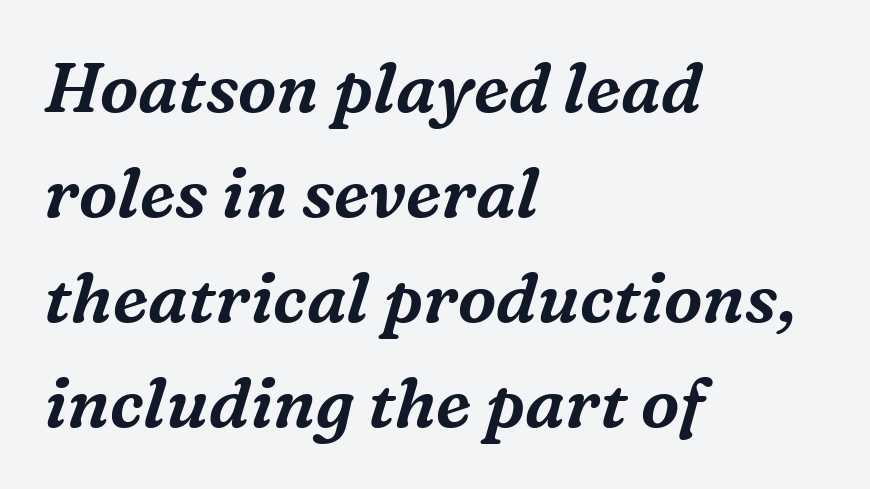
Q: Is the text italic (slanted)? A: Yes, it leans right by about 16 degrees.
Q: Is the typeface a serif or a sans-serif typeface? A: Serif.
Q: Is the text underlined? A: No.
Q: How is the paragraph aligned? A: Left-aligned.
Q: Is the spacing between letters normal or unusually wide? A: Normal.
Q: Is the spacing between lines tight, normal or loose? A: Normal.
Q: Width (condensed, normal, or wide)? A: Normal.
Q: Stroke contrast? A: Medium.
Q: x-height? A: Medium.
Q: Monospaced? A: No.
